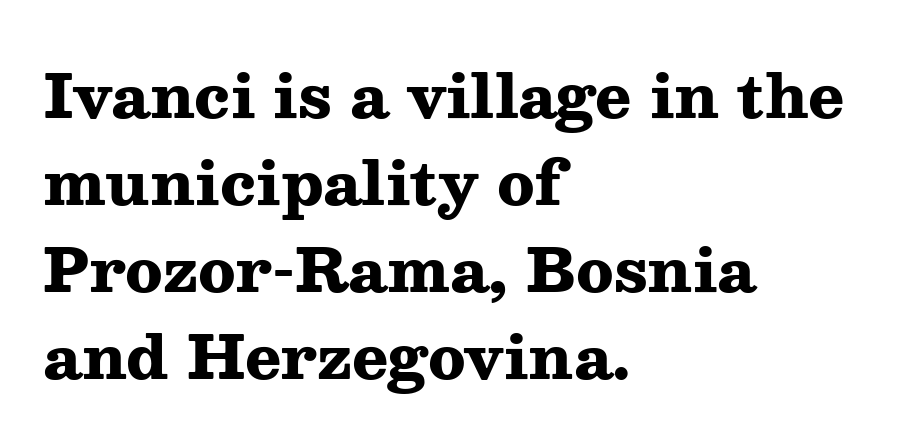
The image shows 60 px heavy, wide serif type, upright; set left-aligned, normal line spacing (1.45x), normal letter spacing, not underlined; medium stroke contrast and a medium x-height.
